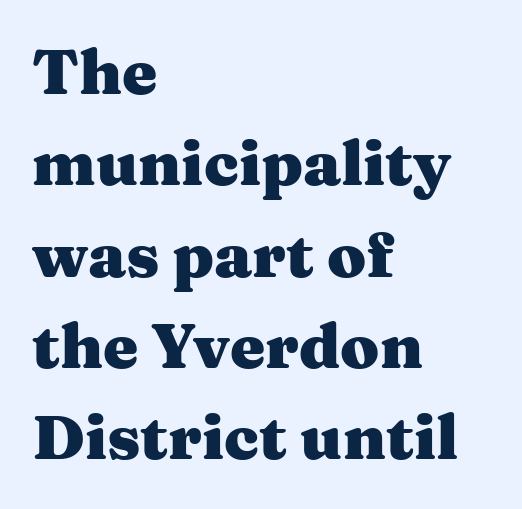
{"serif": "yes", "italic": "no", "bold": "yes", "weight": "heavy", "width": "wide", "stroke_contrast": "medium", "x_height": "medium", "monospaced": "no", "underline": "no", "align": "left", "line_spacing": "normal", "line_spacing_ratio": 1.45, "letter_spacing": "normal", "letter_spacing_em": 0.0, "glyph_px": 63}
